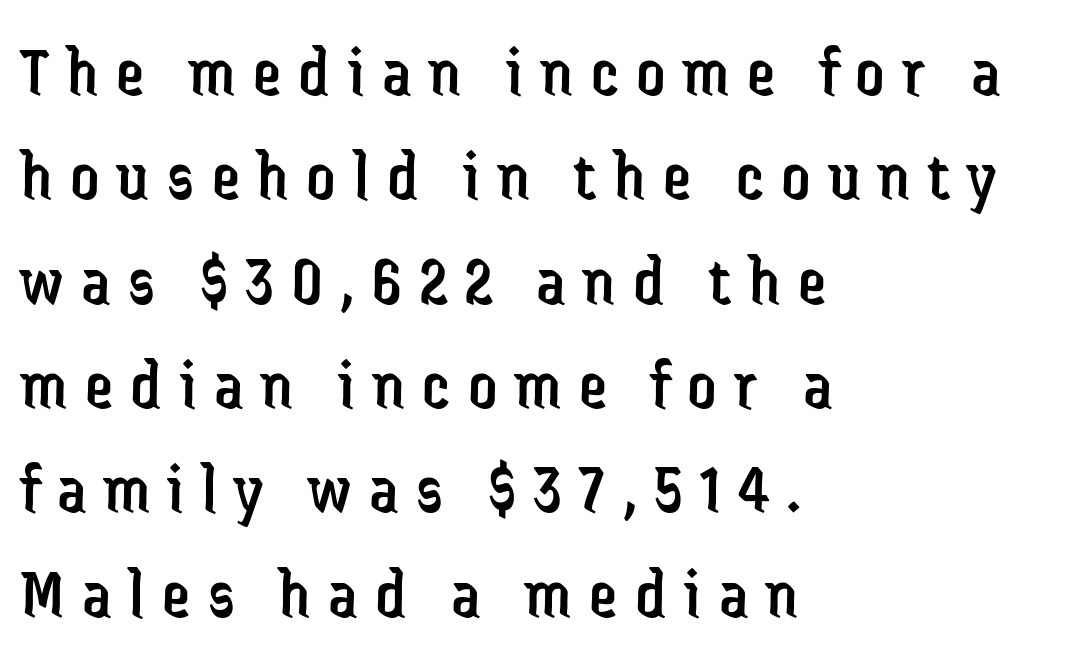
The letters look calm and open, with moderate or lighter stems. To sum up the face: it is a sans, with no serifs. The lettering holds an erect, upright posture throughout. The type is letterspaced generously, with wide tracking. Spacing verdict: proportional, widths tailored to each character. If you drew a ruler down the left edge, every line would touch it.
